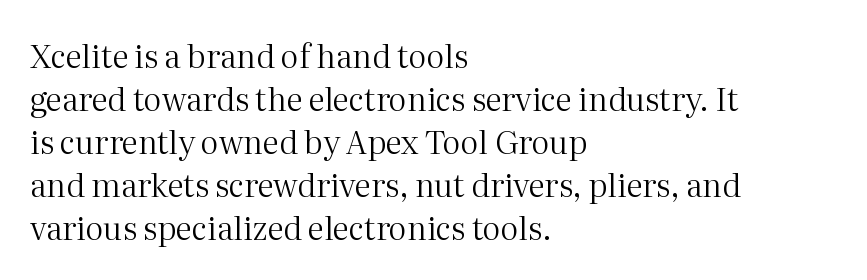
{"serif": "yes", "italic": "no", "bold": "no", "weight": "regular", "width": "normal", "stroke_contrast": "medium", "x_height": "medium", "monospaced": "no", "underline": "no", "align": "left", "line_spacing": "normal", "line_spacing_ratio": 1.34, "letter_spacing": "normal", "letter_spacing_em": 0.0, "glyph_px": 32}
